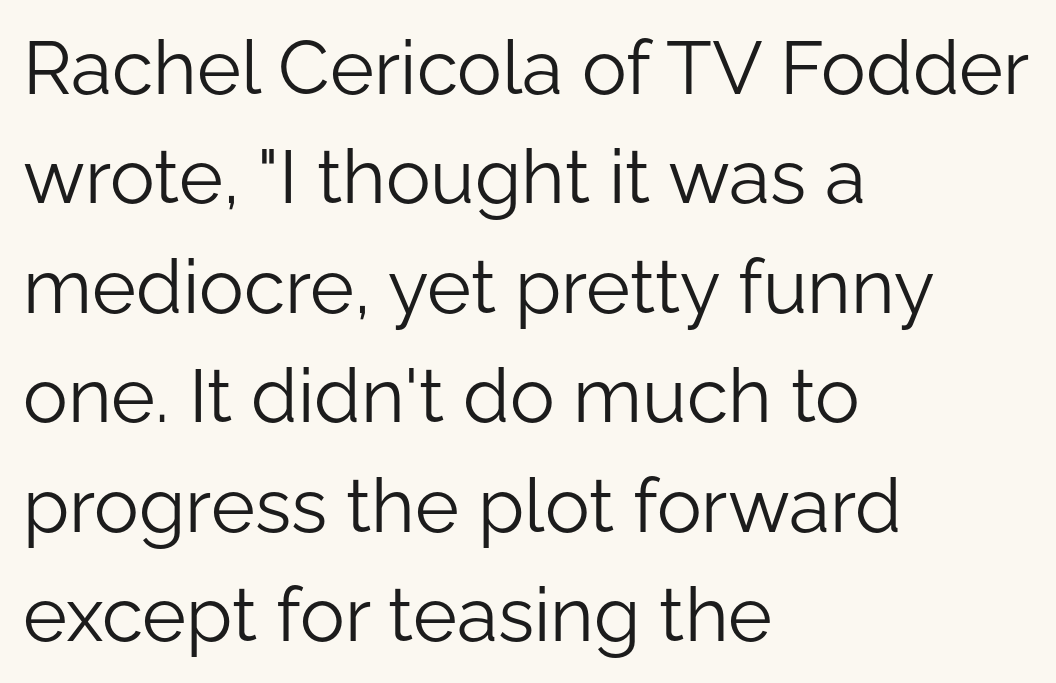
{"serif": "no", "italic": "no", "bold": "no", "weight": "light", "width": "normal", "stroke_contrast": "low", "x_height": "medium", "monospaced": "no", "underline": "no", "align": "left", "line_spacing": "normal", "line_spacing_ratio": 1.46, "letter_spacing": "normal", "letter_spacing_em": 0.0, "glyph_px": 75}
